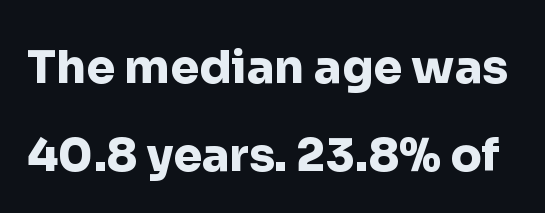
{"serif": "no", "italic": "no", "bold": "yes", "weight": "heavy", "width": "normal", "stroke_contrast": "low", "x_height": "medium", "monospaced": "no", "underline": "no", "line_spacing": "loose", "line_spacing_ratio": 1.91, "letter_spacing": "normal", "letter_spacing_em": 0.0, "glyph_px": 46}
